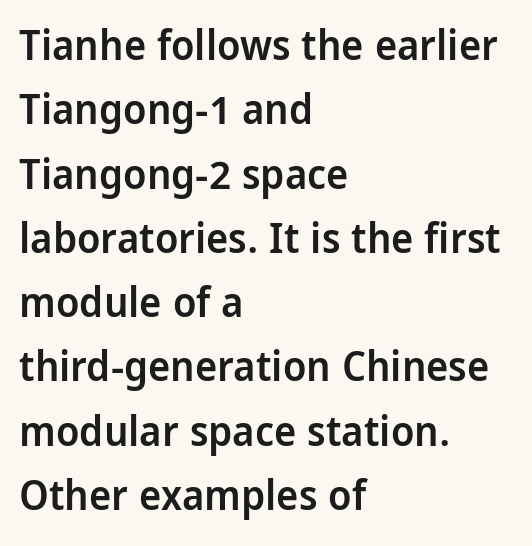
Q: Is the text bold? A: Semi-bold.
Q: Is the text italic (slanted)? A: No, it is upright.
Q: Is the typeface a serif or a sans-serif typeface? A: Sans-serif.
Q: Is the text underlined? A: No.
Q: How is the paragraph aligned? A: Left-aligned.
Q: Is the spacing between letters normal or unusually wide? A: Normal.
Q: Is the spacing between lines tight, normal or loose? A: Normal.
Q: Width (condensed, normal, or wide)? A: Condensed.
Q: Stroke contrast? A: Low.
Q: x-height? A: Large.
Q: Monospaced? A: No.
